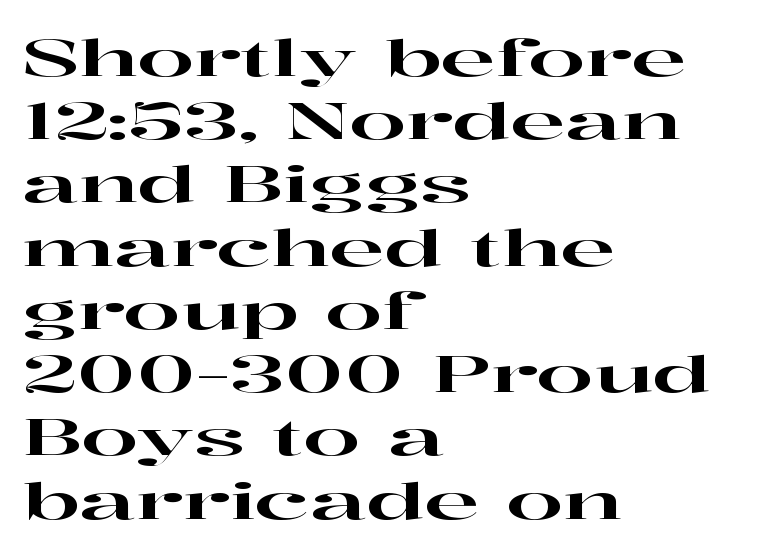
{"serif": "yes", "italic": "no", "width": "wide", "stroke_contrast": "high", "x_height": "medium", "monospaced": "no", "underline": "no", "align": "left", "line_spacing_ratio": 1.24, "letter_spacing": "normal", "letter_spacing_em": 0.0, "glyph_px": 51}
